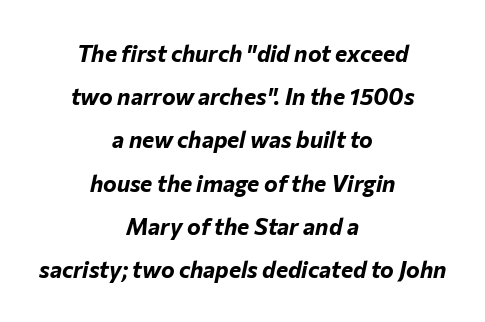
Does the weight exceed regular? Yes, all the way to bold. The gaps between neighbouring characters are ordinary and unremarkable. Casual observation: everything's sitting right in the middle. Beneath every word, the page is bare. This sample uses an oblique cut, with every glyph tilted off the vertical.
